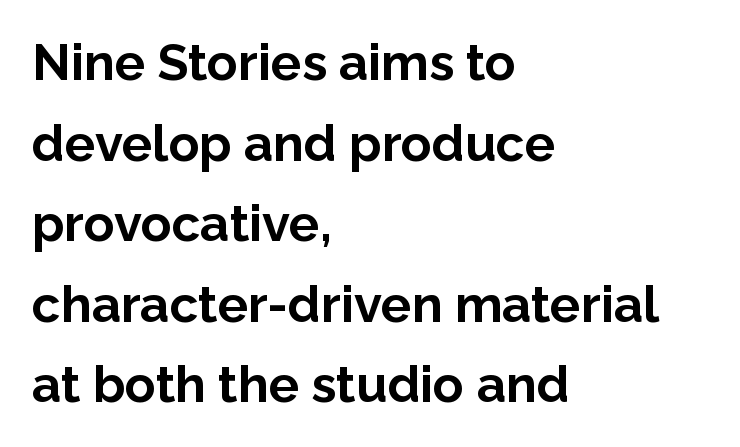
Letters rest on an invisible, unmarked baseline. How heavy is the stroke? Heavy — this is a bold. Line starts are locked; line ends wander. The letters advance in unequal steps, a hallmark of proportional type.
